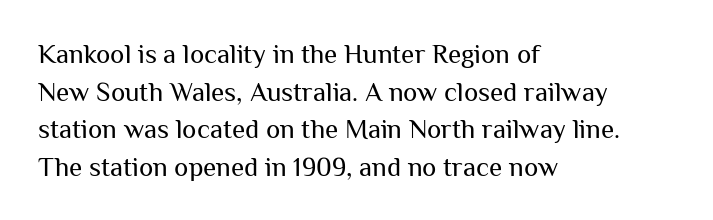
The image shows 27 px text type, upright; set left-aligned, normal line spacing (1.39x), normal letter spacing, not underlined.
